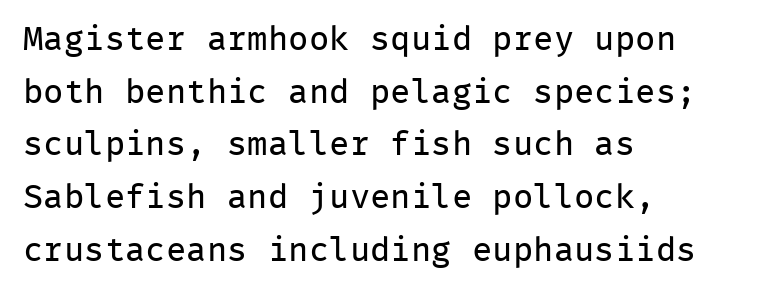
{"serif": "no", "italic": "no", "bold": "no", "weight": "regular", "width": "normal", "stroke_contrast": "low", "x_height": "medium", "monospaced": "yes", "underline": "no", "align": "left", "line_spacing": "normal", "line_spacing_ratio": 1.55, "letter_spacing": "normal", "letter_spacing_em": 0.0, "glyph_px": 34}
